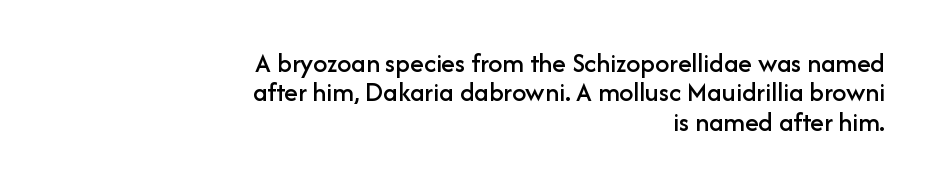
The type sits square on the baseline with zero lean. I'd call this a sans setting — the letters go barefoot. Looks like regular typesetting: each glyph gets only the width it needs. The line-height multiplier appears low, near solid setting. The letters sit at their default tracking, neither squeezed nor spread.
